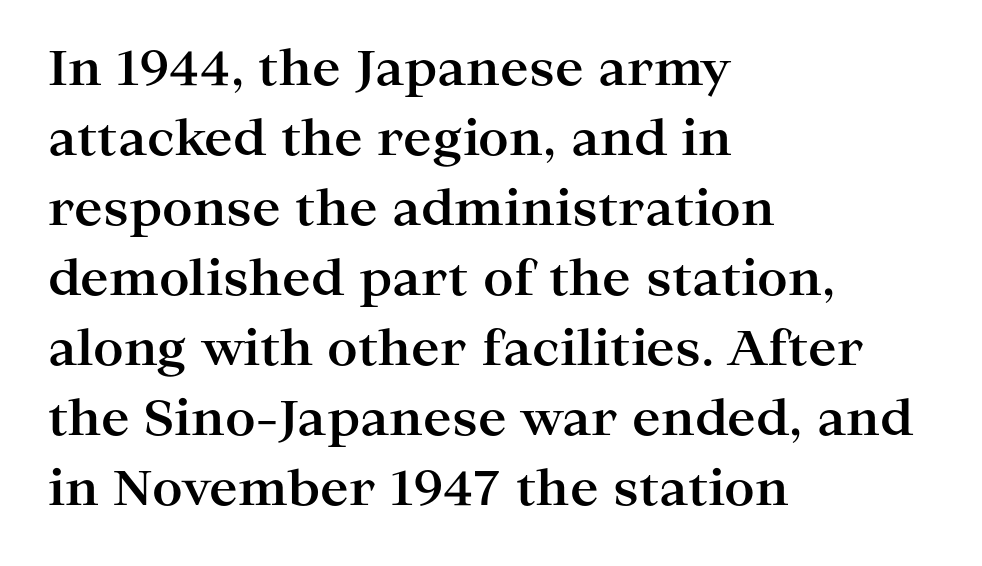
{"serif": "yes", "italic": "no", "bold": "yes", "weight": "bold", "width": "wide", "stroke_contrast": "high", "x_height": "medium", "monospaced": "no", "underline": "no", "align": "left", "line_spacing": "normal", "line_spacing_ratio": 1.46, "letter_spacing": "normal", "letter_spacing_em": 0.0, "glyph_px": 48}
